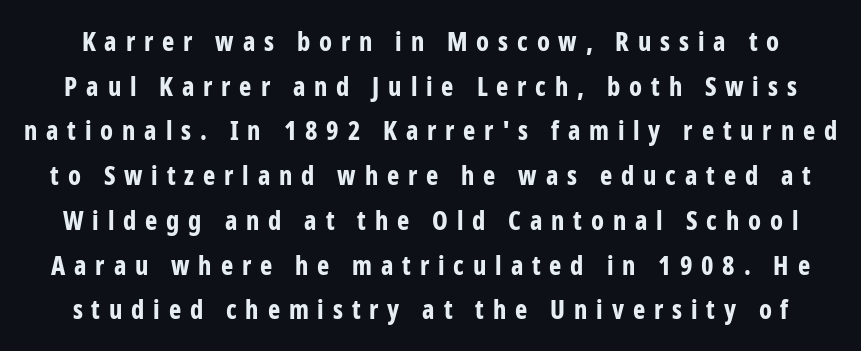
Q: Is the text bold? A: Yes.
Q: Is the text italic (slanted)? A: No, it is upright.
Q: Is the text underlined? A: No.
Q: Is the spacing between letters normal or unusually wide? A: Unusually wide.
